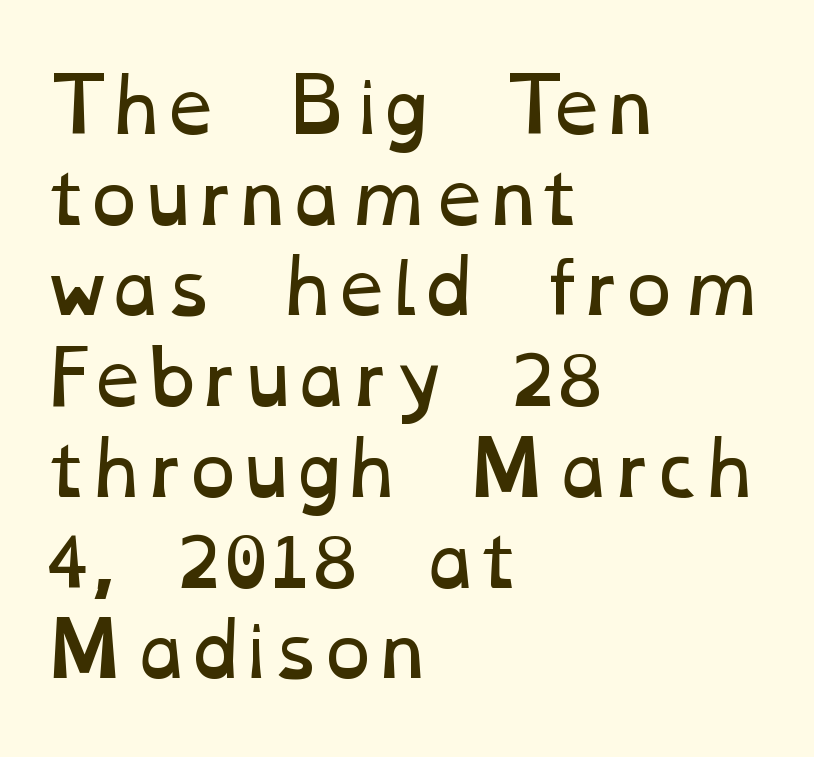
Do the characters align in a grid? No, the font is proportional. The strokes carry an ordinary text weight at most. Default kerning and tracking; the words read as compact shapes. Where is the straight margin? On the left.
